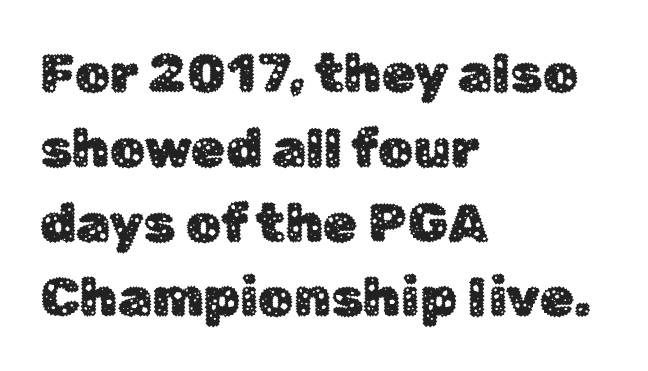
{"serif": "no", "italic": "no", "width": "normal", "stroke_contrast": "low", "x_height": "medium", "monospaced": "no", "underline": "no", "align": "left", "line_spacing": "normal", "line_spacing_ratio": 1.36, "letter_spacing": "normal", "letter_spacing_em": 0.0, "glyph_px": 55}
